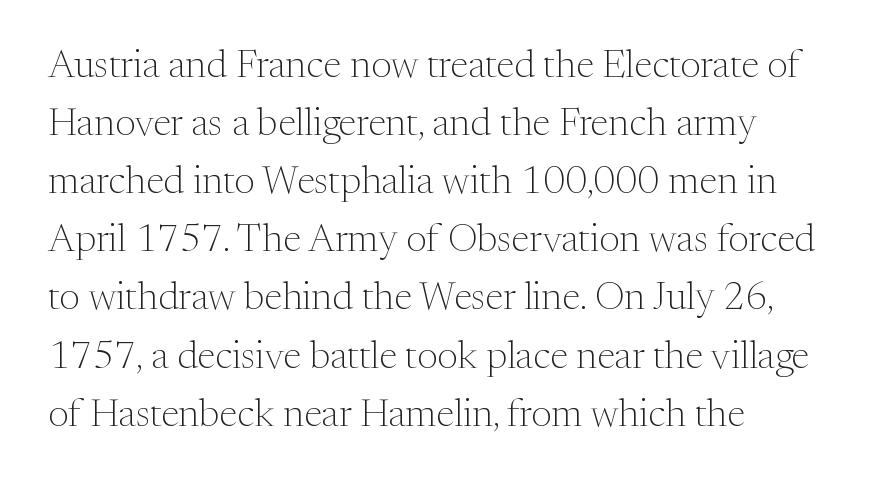
The rendering anchors every line to the left-hand side. Does the type have serifs? Yes, each stem ends in a small foot. Whoever set this chose a conventional vertical rhythm. Each stroke keeps to a modest, everyday thickness or less. Observe the ordinary spacing: letters are neighbours, not strangers.
